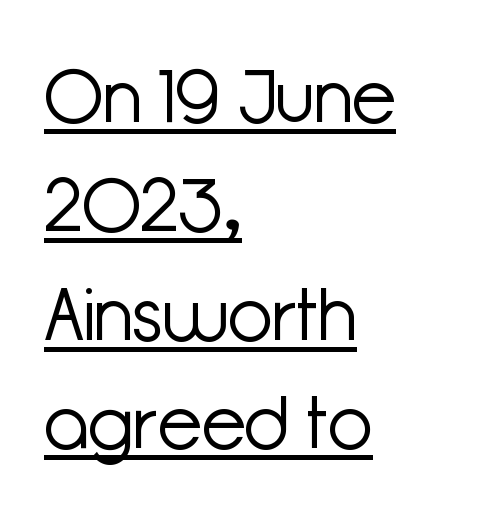
Q: Is the text bold? A: No.
Q: Is the text italic (slanted)? A: No, it is upright.
Q: Is the typeface a serif or a sans-serif typeface? A: Sans-serif.
Q: Is the text underlined? A: Yes.
Q: How is the paragraph aligned? A: Left-aligned.
Q: Is the spacing between letters normal or unusually wide? A: Normal.
Q: Is the spacing between lines tight, normal or loose? A: Normal.
Q: Width (condensed, normal, or wide)? A: Normal.
Q: Stroke contrast? A: Low.
Q: x-height? A: Medium.
Q: Monospaced? A: No.
